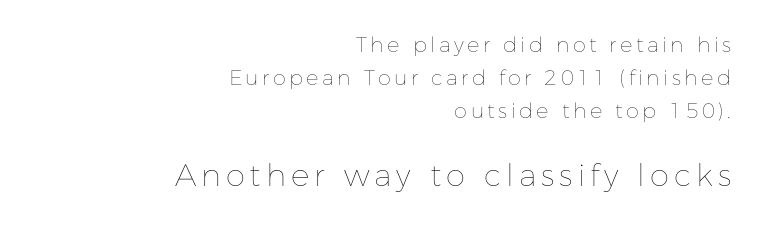
{"italic": "no", "bold": "no", "weight": "thin", "width": "normal", "stroke_contrast": "low", "x_height": "medium", "monospaced": "no", "underline": "no", "align": "right", "line_spacing": "normal", "line_spacing_ratio": 1.57, "larger_block": "second", "size_ratio": 1.48, "glyph_px": 31}
